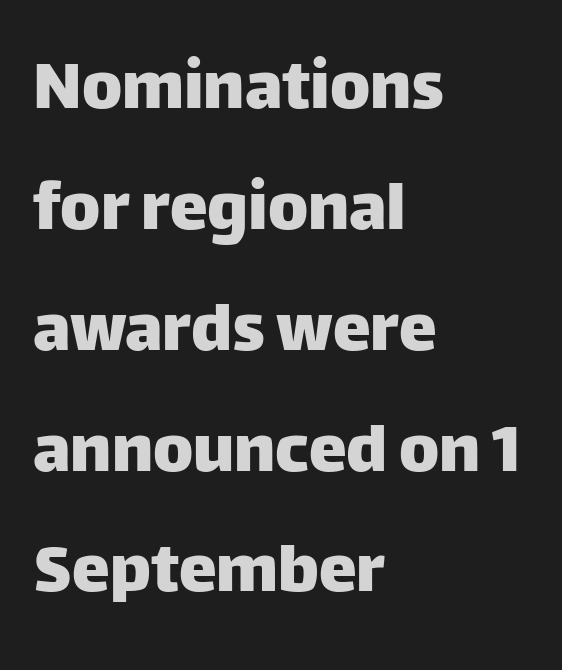
The image shows 76 px sans-serif type, upright; set left-aligned, normal line spacing (1.59x), normal letter spacing, not underlined; low stroke contrast and a large x-height.
